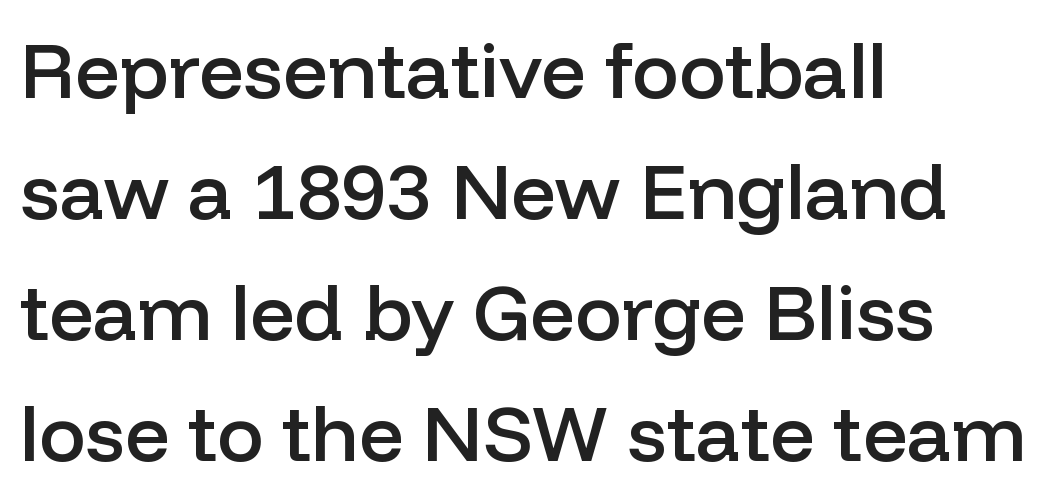
The image shows 78 px semibold sans-serif type, upright; set left-aligned, normal line spacing (1.55x), normal letter spacing, not underlined; low stroke contrast and a medium x-height.
